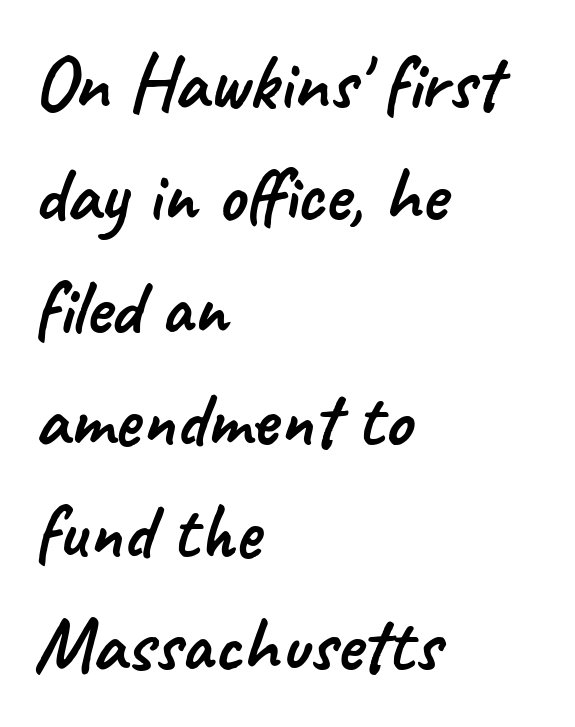
Q: Is the typeface a serif or a sans-serif typeface? A: Sans-serif.
Q: Is the text underlined? A: No.
Q: How is the paragraph aligned? A: Left-aligned.
Q: Is the spacing between letters normal or unusually wide? A: Normal.
Q: Is the spacing between lines tight, normal or loose? A: Normal.
Q: Width (condensed, normal, or wide)? A: Normal.
Q: Stroke contrast? A: Low.
Q: x-height? A: Small.
Q: Monospaced? A: No.
